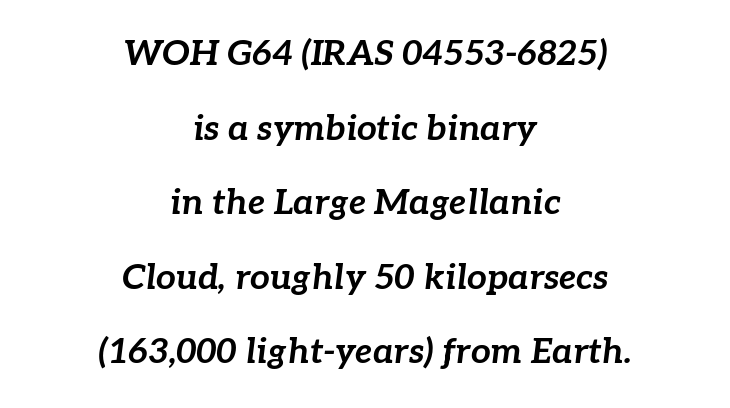
Q: Is the text bold? A: Yes.
Q: Is the text italic (slanted)? A: Yes, it leans right by about 7 degrees.
Q: Is the text underlined? A: No.
Q: How is the paragraph aligned? A: Centered.
Q: Is the spacing between letters normal or unusually wide? A: Normal.
Q: Is the spacing between lines tight, normal or loose? A: Loose.
Q: Width (condensed, normal, or wide)? A: Normal.
Q: Stroke contrast? A: Low.
Q: x-height? A: Medium.
Q: Monospaced? A: No.
